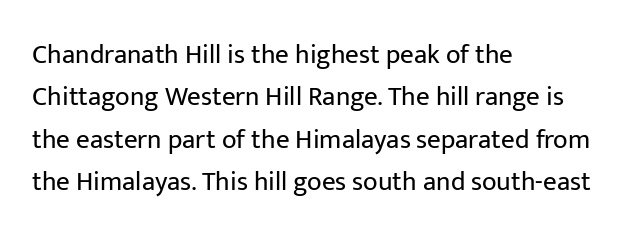
Characters follow at the spacing the type designer built in. Where is the straight margin? On the left. Weight: regular or lighter. Check the space under the baseline: it is left empty. Each new line begins a customary step beneath the previous one.
